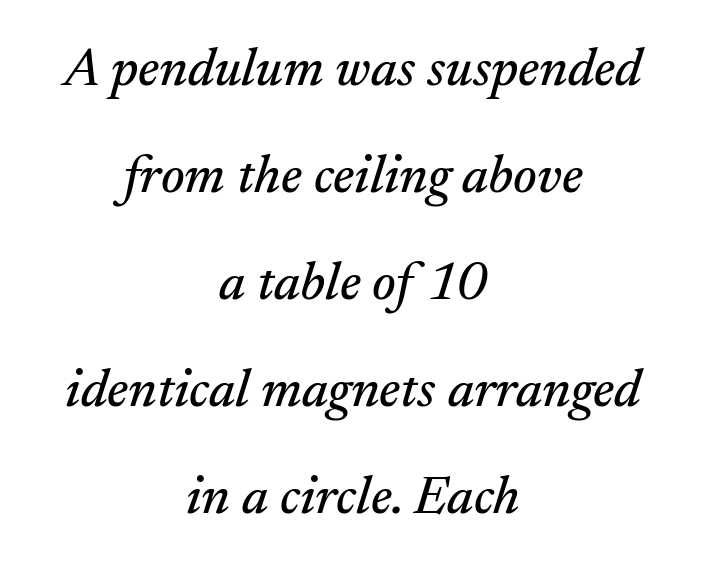
The designer dialed line spacing up above the default. Italic: yes, the glyphs are oblique. The horizontal fit of the characters is conventional and even. Every row of glyphs is offset so its center matches the block's center. The letters advance in unequal steps, a hallmark of proportional type.
